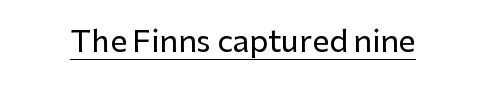
The image shows 30 px sans-serif type, upright; set normal letter spacing, underlined; low stroke contrast and a medium x-height.
